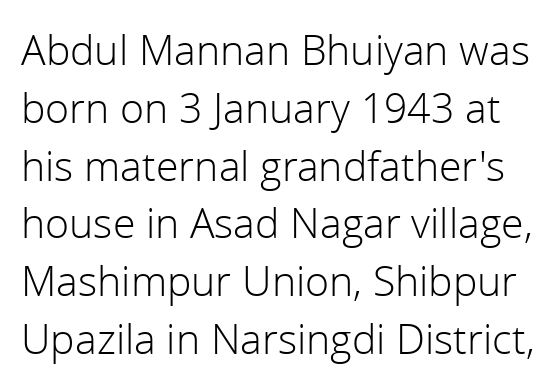
A typesetter would call this zero additional tracking. If you measured baseline to baseline, you'd find a middling distance. The space directly below the letters is spotless. This sample has the flowing, uneven cadence of proportional lettering. The axis of the letterforms is exactly vertical. A typesetter would label this face a sans.
